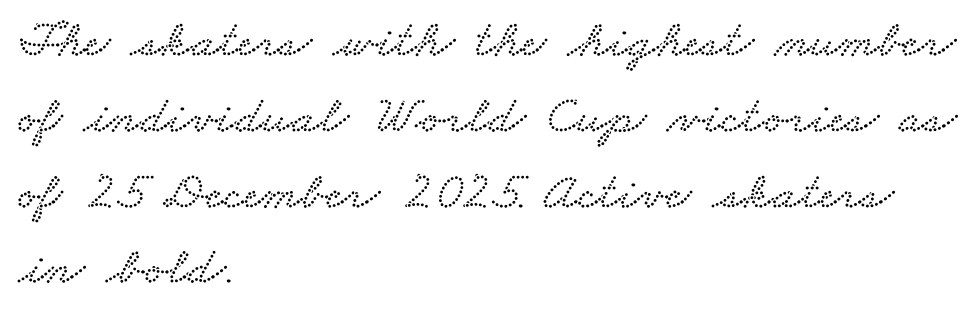
{"serif": "yes", "width": "wide", "stroke_contrast": "low", "x_height": "small", "monospaced": "no", "underline": "no", "align": "left", "line_spacing": "normal", "line_spacing_ratio": 1.43, "letter_spacing": "normal", "letter_spacing_em": 0.0, "glyph_px": 53}
